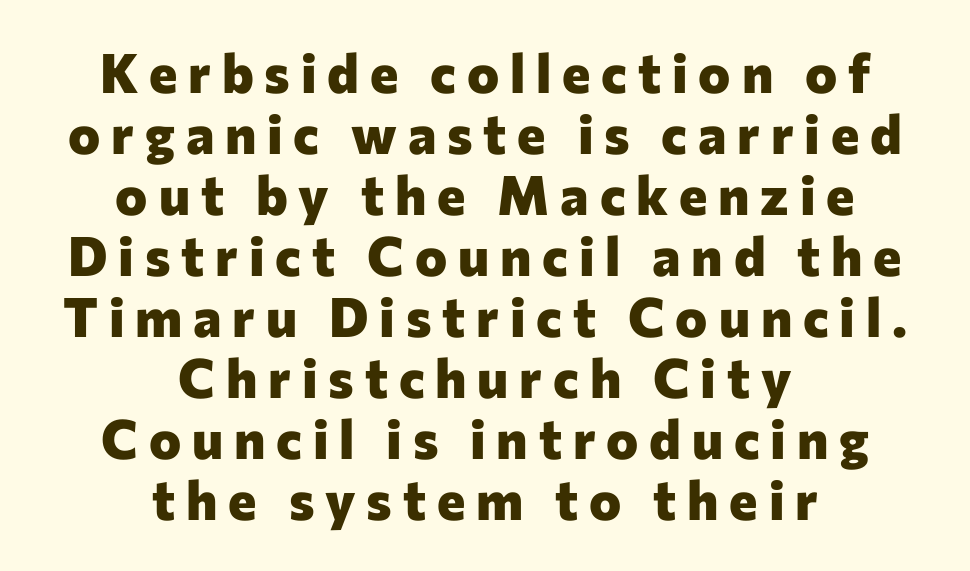
Q: Is the text bold? A: Yes.
Q: Is the text italic (slanted)? A: No, it is upright.
Q: Is the typeface a serif or a sans-serif typeface? A: Sans-serif.
Q: Is the text underlined? A: No.
Q: How is the paragraph aligned? A: Centered.
Q: Is the spacing between letters normal or unusually wide? A: Unusually wide.
Q: Is the spacing between lines tight, normal or loose? A: Tight.
Q: Width (condensed, normal, or wide)? A: Normal.
Q: Stroke contrast? A: Low.
Q: x-height? A: Medium.
Q: Monospaced? A: No.
